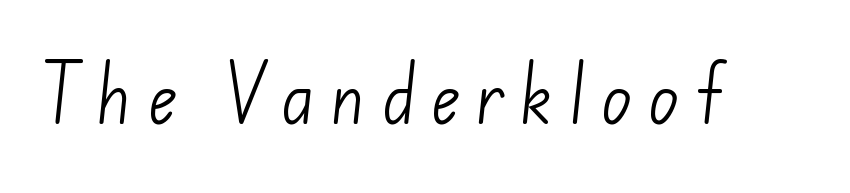
Q: Is the text bold? A: No.
Q: Is the typeface a serif or a sans-serif typeface? A: Sans-serif.
Q: Is the text underlined? A: No.
Q: Is the spacing between letters normal or unusually wide? A: Unusually wide.
Q: Width (condensed, normal, or wide)? A: Normal.
Q: Stroke contrast? A: Low.
Q: x-height? A: Small.
Q: Monospaced? A: No.
